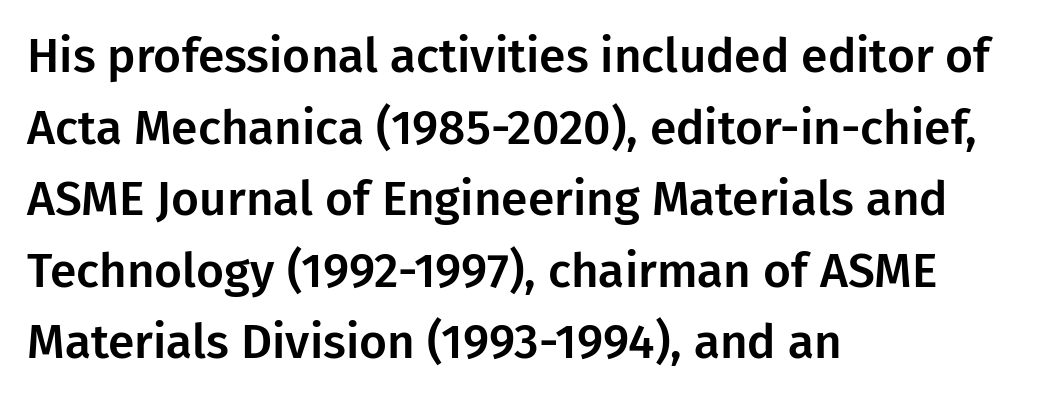
Plain, unruled lines of type. Vertically, the passage feels balanced, rows spaced as you'd expect. Alignment: flush left. Type style note: lacks serifs.
